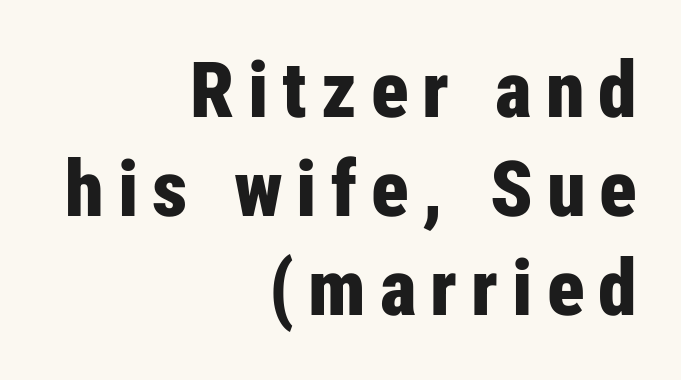
Q: Is the text bold? A: Yes.
Q: Is the text italic (slanted)? A: No, it is upright.
Q: Is the typeface a serif or a sans-serif typeface? A: Sans-serif.
Q: Is the text underlined? A: No.
Q: How is the paragraph aligned? A: Right-aligned.
Q: Is the spacing between lines tight, normal or loose? A: Normal.
Q: Width (condensed, normal, or wide)? A: Condensed.
Q: Stroke contrast? A: Low.
Q: x-height? A: Medium.
Q: Monospaced? A: No.
